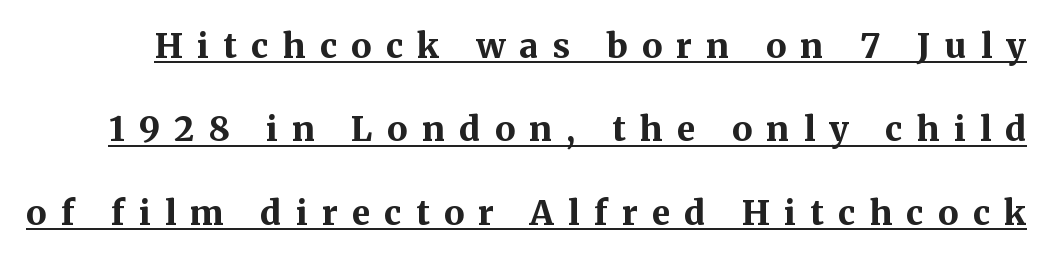
As a designer I'd log this as weight 700, bold. A typesetter would call this heavily tracked-out type. Note the varied advance widths — an 'i' is clearly narrower than an 'm'. Leading: increased. Emphasis is given by a line drawn under the lettering. The specimen reads as upright at a glance.
